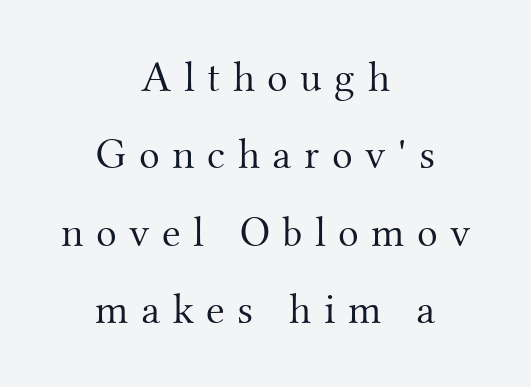
Type style note: has serifs. Inter-character spacing is expanded well beyond the font's built-in metrics. Quick note: not italic, upright. Heft: none added — not bold.
